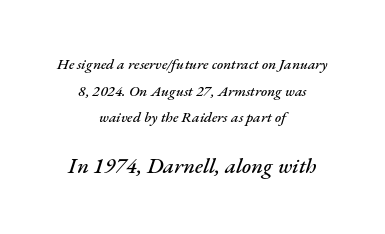
Q: Is the text italic (slanted)? A: Yes, it leans right by about 17 degrees.
Q: Is the text underlined? A: No.
Q: How is the paragraph aligned? A: Centered.
Q: Is the spacing between letters normal or unusually wide? A: Normal.
Q: Which block of text is set in a larger size, the first (top) or the second (bottom)? A: The second (bottom) one.
